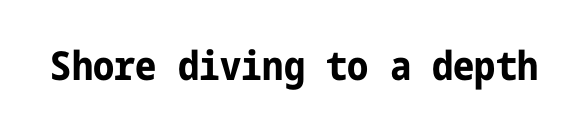
The image shows 40 px bold, condensed sans-serif type, upright; set normal letter spacing, not underlined; low stroke contrast and a medium x-height.
